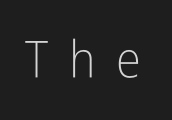
The lettering holds an erect, upright posture throughout. Quick note: underline off. Varying glyph widths throughout — classic text-font behaviour. No letter is thick-stroked: the sample isn't bold. The designer went with a sans here, leaving each stem footless. Compared with typical body copy, the letter spacing here is much looser.
